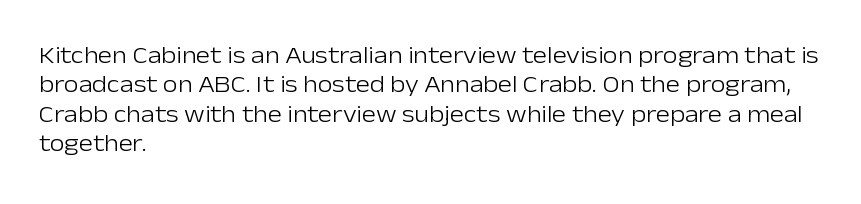
Q: Is the text bold? A: No.
Q: Is the text italic (slanted)? A: No, it is upright.
Q: Is the text underlined? A: No.
Q: How is the paragraph aligned? A: Left-aligned.
Q: Is the spacing between letters normal or unusually wide? A: Normal.
